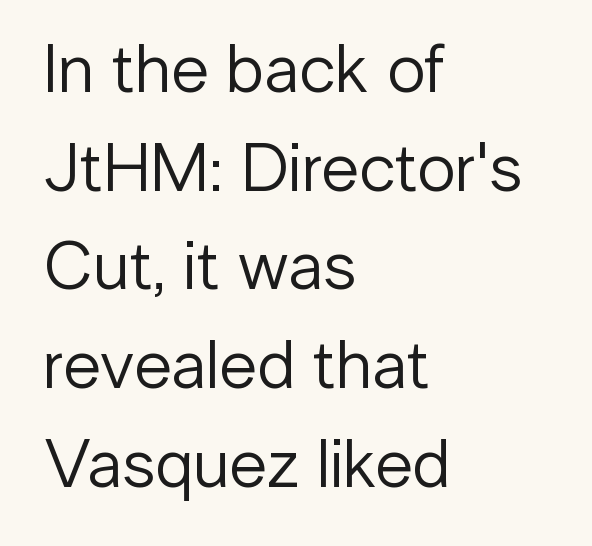
{"serif": "no", "italic": "no", "bold": "no", "weight": "regular", "width": "normal", "stroke_contrast": "low", "x_height": "medium", "monospaced": "no", "underline": "no", "align": "left", "line_spacing": "normal", "line_spacing_ratio": 1.43, "letter_spacing": "normal", "letter_spacing_em": 0.0, "glyph_px": 69}
